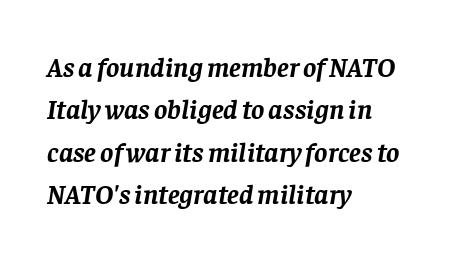
The image shows 28 px semibold serif type, italic (leaning right); set left-aligned, normal line spacing (1.51x), normal letter spacing, not underlined; low stroke contrast and a large x-height.
